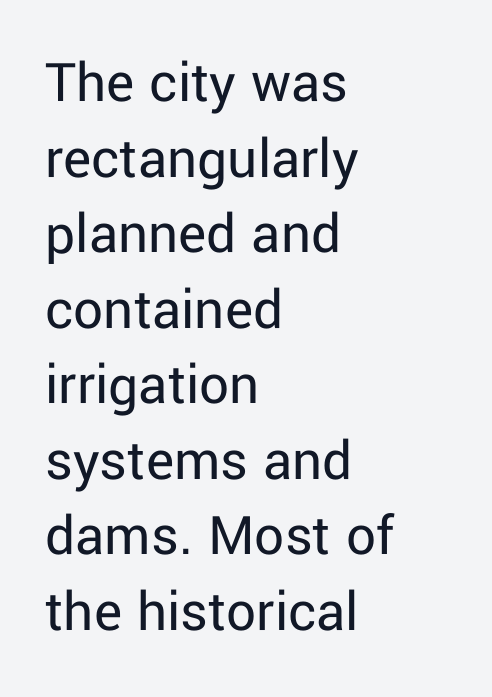
{"serif": "no", "italic": "no", "bold": "no", "weight": "regular", "width": "normal", "stroke_contrast": "low", "x_height": "medium", "monospaced": "no", "underline": "no", "align": "left", "line_spacing": "normal", "line_spacing_ratio": 1.28, "letter_spacing": "normal", "letter_spacing_em": 0.0, "glyph_px": 59}
